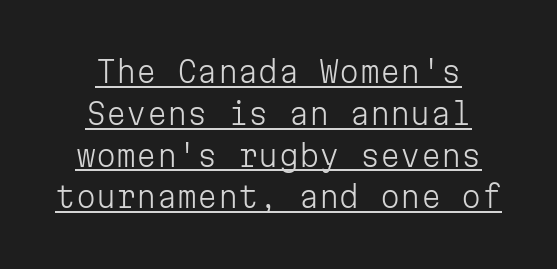
Q: Is the text bold? A: No.
Q: Is the text italic (slanted)? A: No, it is upright.
Q: Is the typeface a serif or a sans-serif typeface? A: Sans-serif.
Q: Is the text underlined? A: Yes.
Q: Is the spacing between letters normal or unusually wide? A: Normal.
Q: Is the spacing between lines tight, normal or loose? A: Normal.
Q: Width (condensed, normal, or wide)? A: Normal.
Q: Stroke contrast? A: Low.
Q: x-height? A: Medium.
Q: Monospaced? A: Yes.
